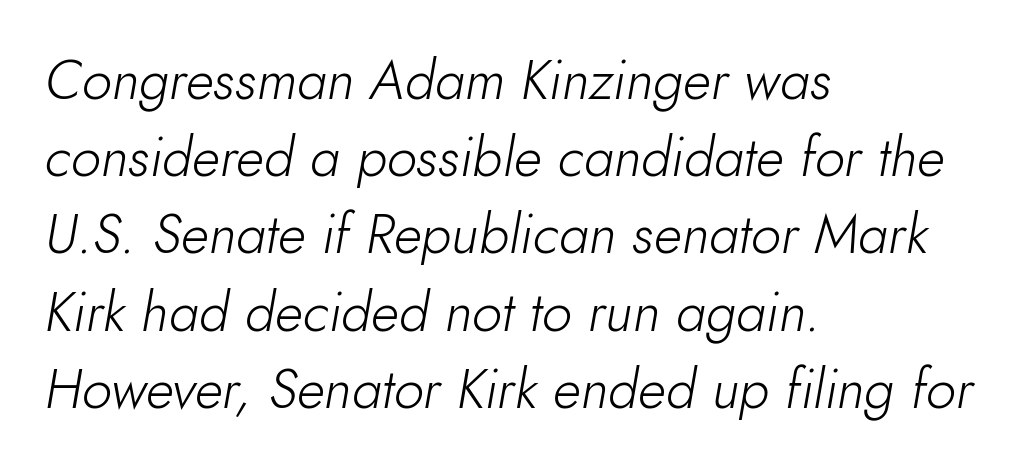
The letterforms sit at book weight or below. The area under the type is left untouched. The lines in this sample share a left origin and differ only in where they stop. Vertically, the passage feels balanced, rows spaced as you'd expect. The face used here is rendered with its standard letterfit. Is the type slanted? Yes — the strokes lean at a clear angle.
